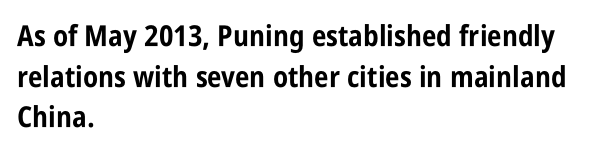
The rendering uses a bold face; every stroke is thick and dark. Classification — sans serif. Rows of type keep a routine distance in the vertical direction. Each row of text sits above clean, open space. Notice how the passage keeps a crisp vertical edge on the left only. Ordinary non-slanted type is in use.
